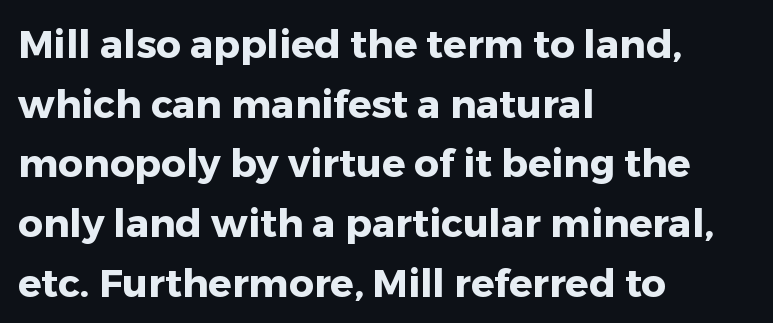
{"serif": "no", "italic": "no", "bold": "yes", "weight": "heavy", "width": "normal", "stroke_contrast": "low", "x_height": "medium", "monospaced": "no", "underline": "no", "align": "left", "line_spacing": "normal", "line_spacing_ratio": 1.53, "letter_spacing": "normal", "letter_spacing_em": 0.0, "glyph_px": 39}
